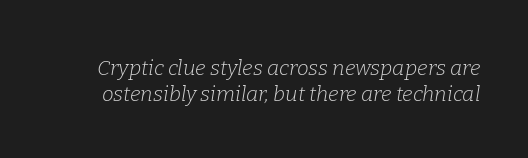
The image shows 21 px text type, italic (leaning right); set line spacing 1.24x, normal letter spacing, not underlined.
